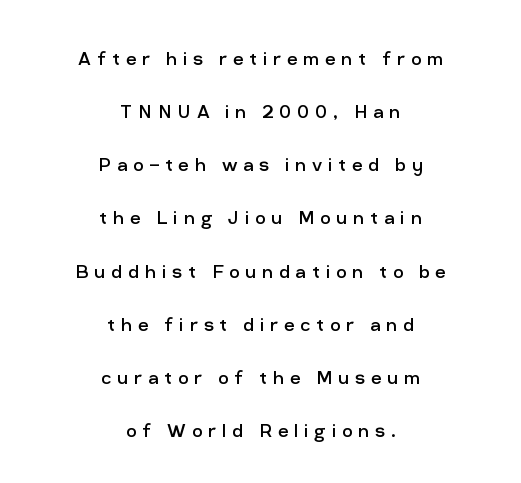
Q: Is the text bold? A: No.
Q: Is the text italic (slanted)? A: No, it is upright.
Q: Is the text underlined? A: No.
Q: How is the paragraph aligned? A: Centered.
Q: Is the spacing between letters normal or unusually wide? A: Unusually wide.
Q: Is the spacing between lines tight, normal or loose? A: Loose.
